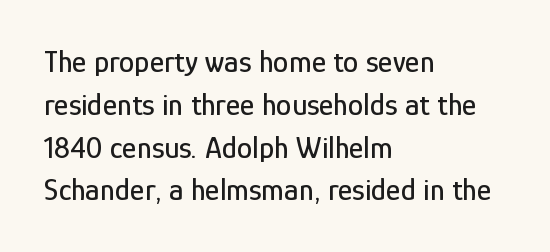
Q: Is the text italic (slanted)? A: No, it is upright.
Q: Is the typeface a serif or a sans-serif typeface? A: Sans-serif.
Q: Is the text underlined? A: No.
Q: How is the paragraph aligned? A: Left-aligned.
Q: Is the spacing between letters normal or unusually wide? A: Normal.
Q: Is the spacing between lines tight, normal or loose? A: Normal.
Q: Width (condensed, normal, or wide)? A: Condensed.
Q: Stroke contrast? A: Low.
Q: x-height? A: Medium.
Q: Monospaced? A: No.
